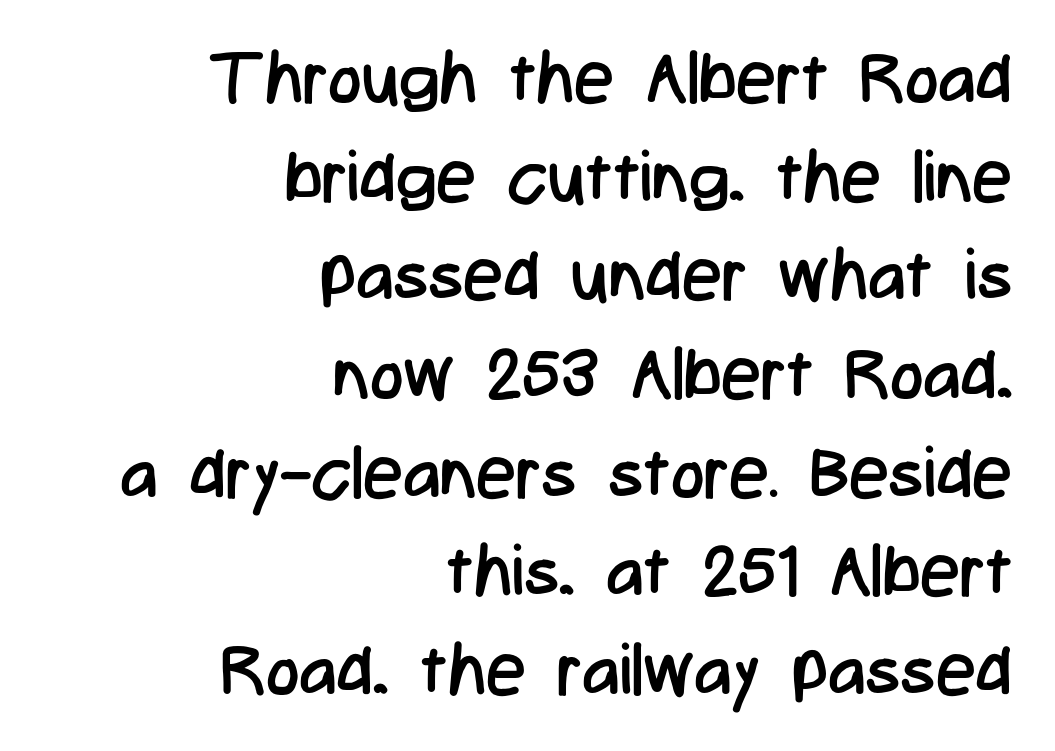
Lines of text with bare space underneath. If you drew a ruler down the right edge, every line would touch it. Each letter keeps its own natural width here, so spacing adapts to shape. Regular leading. This rendering employs a face without finishing strokes, i.e., a sans-serif.
